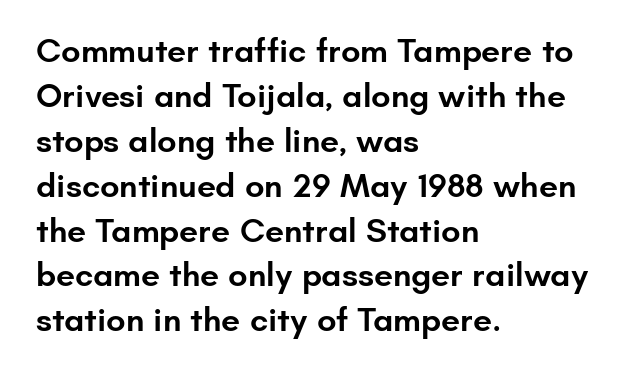
{"serif": "no", "italic": "no", "bold": "semi", "weight": "semibold", "width": "normal", "stroke_contrast": "low", "x_height": "small", "monospaced": "no", "underline": "no", "align": "left", "line_spacing": "normal", "line_spacing_ratio": 1.32, "letter_spacing": "normal", "letter_spacing_em": 0.0, "glyph_px": 34}
